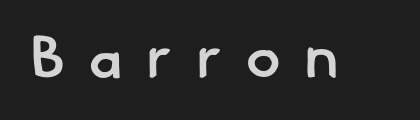
{"serif": "no", "bold": "semi", "weight": "semibold", "width": "normal", "stroke_contrast": "low", "x_height": "small", "monospaced": "no", "underline": "no", "letter_spacing": "wide", "letter_spacing_em": 0.38, "glyph_px": 60}
